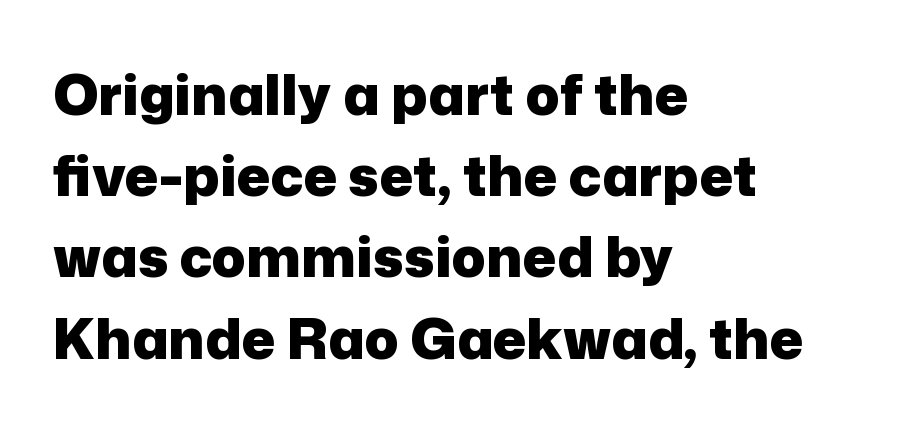
The image shows 56 px heavy sans-serif type, upright; set left-aligned, normal line spacing (1.45x), normal letter spacing, not underlined; low stroke contrast and a medium x-height.
